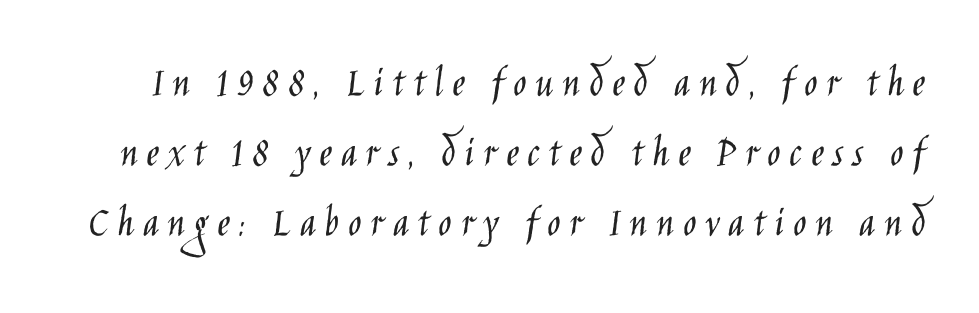
Is this a heavy cut? Hardly; it is regular or lighter. Proportional: the letters do not fall into vertical columns. Are there feet on the stems? There aren't — it's a sans. The gap between lines stays unmarked.
